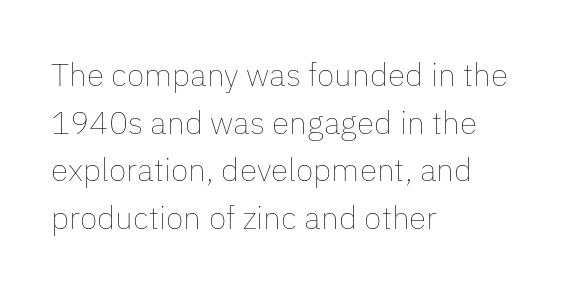
The image shows 32 px thin type, upright; set left-aligned, normal line spacing (1.49x), normal letter spacing, not underlined; low stroke contrast and a medium x-height.
